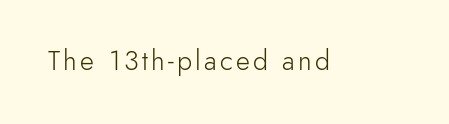
The image shows 27 px text type, upright; set not underlined.
